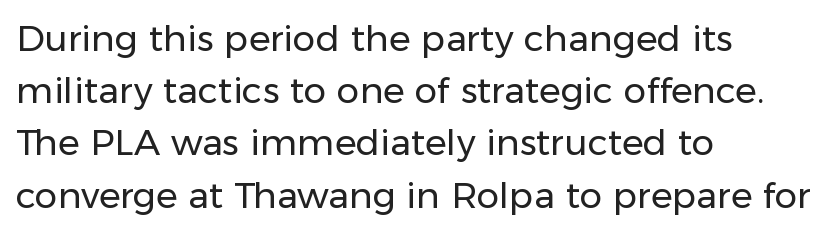
The image shows 36 px regular-weight sans-serif type, upright; set left-aligned, normal line spacing (1.45x), normal letter spacing, not underlined; low stroke contrast and a medium x-height.
